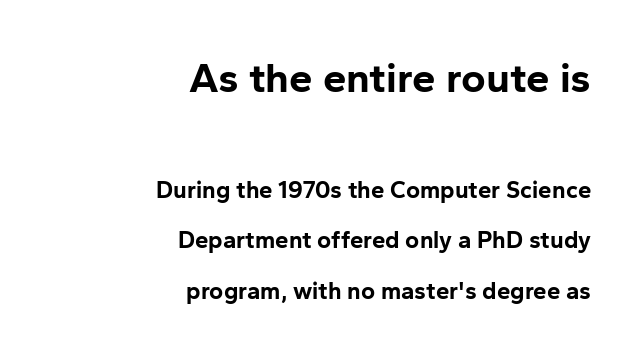
The image shows 42 px bold sans-serif type, upright; set right-aligned, loose line spacing (2.1x), normal letter spacing, not underlined; the first (top) block is 1.75x larger; low stroke contrast and a medium x-height.
